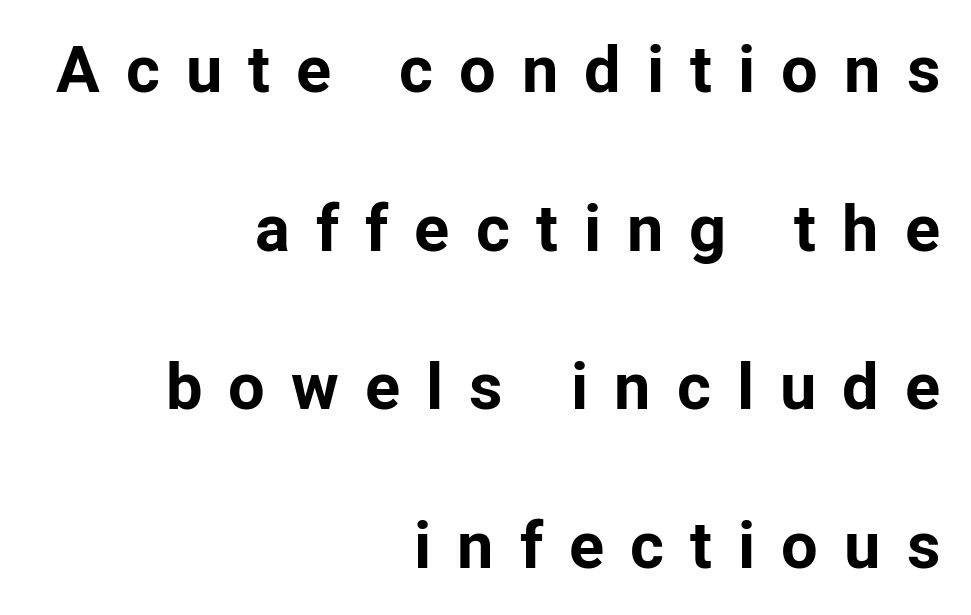
Vertical spacing — loose. Right-aligned paragraph, ragged on the left. Looks like regular typesetting: each glyph gets only the width it needs. What weight is shown? A full bold with thick strokes. Nothing sits at the stroke ends, so this counts as sans-serif.
